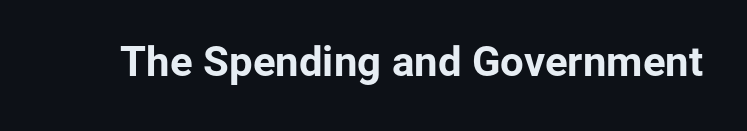
{"serif": "no", "italic": "no", "bold": "yes", "weight": "bold", "width": "normal", "stroke_contrast": "low", "x_height": "medium", "monospaced": "no", "underline": "no", "letter_spacing": "normal", "letter_spacing_em": 0.0, "glyph_px": 42}
